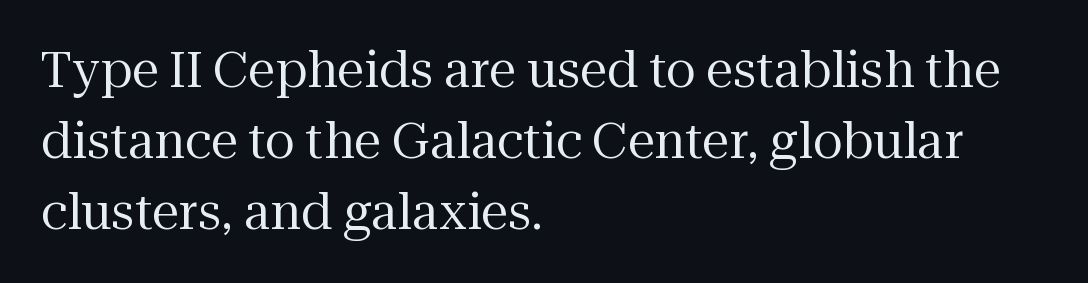
Q: Is the text bold? A: No.
Q: Is the text italic (slanted)? A: No, it is upright.
Q: Is the typeface a serif or a sans-serif typeface? A: Serif.
Q: Is the text underlined? A: No.
Q: How is the paragraph aligned? A: Left-aligned.
Q: Is the spacing between letters normal or unusually wide? A: Normal.
Q: Is the spacing between lines tight, normal or loose? A: Normal.
Q: Width (condensed, normal, or wide)? A: Normal.
Q: Stroke contrast? A: Medium.
Q: x-height? A: Medium.
Q: Monospaced? A: No.
